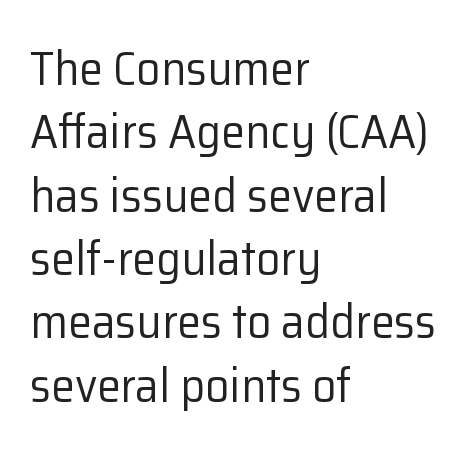
Q: Is the text bold? A: No.
Q: Is the text italic (slanted)? A: No, it is upright.
Q: Is the typeface a serif or a sans-serif typeface? A: Sans-serif.
Q: Is the text underlined? A: No.
Q: How is the paragraph aligned? A: Left-aligned.
Q: Is the spacing between letters normal or unusually wide? A: Normal.
Q: Is the spacing between lines tight, normal or loose? A: Normal.
Q: Width (condensed, normal, or wide)? A: Normal.
Q: Stroke contrast? A: Low.
Q: x-height? A: Medium.
Q: Monospaced? A: No.
